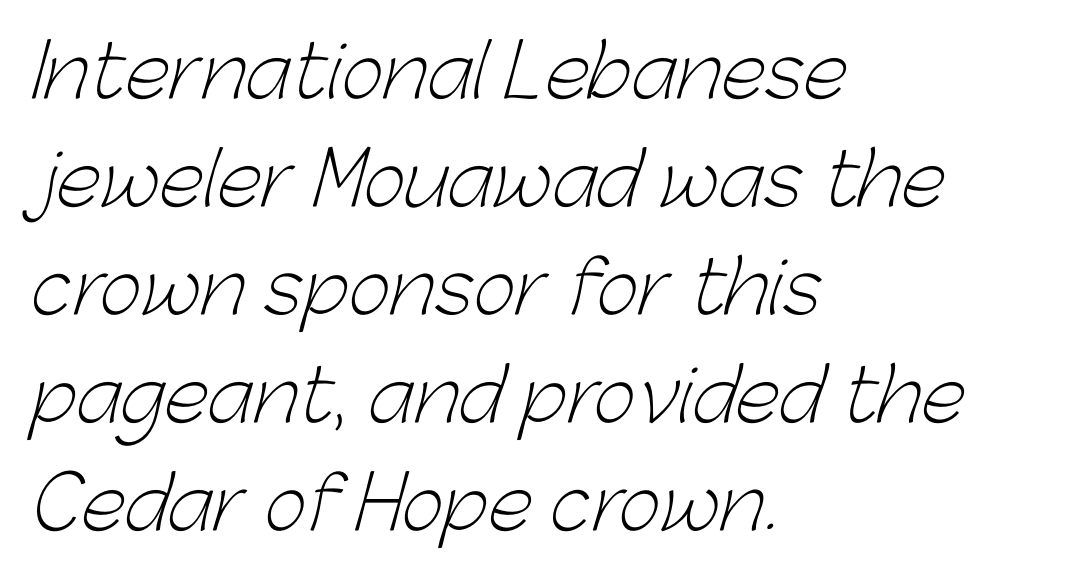
Every row of glyphs begins at an identical x-position on the left. This rendering features lettering with no underline. The glyphs in this specimen are sans serif. Vertical stems look standard width or narrower in stroke.
